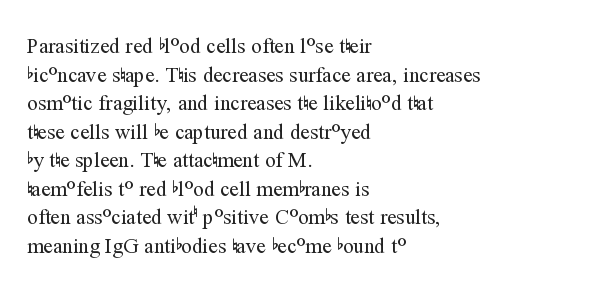
The image shows 21 px text type, upright; set left-aligned, normal line spacing (1.36x), normal letter spacing, not underlined.
